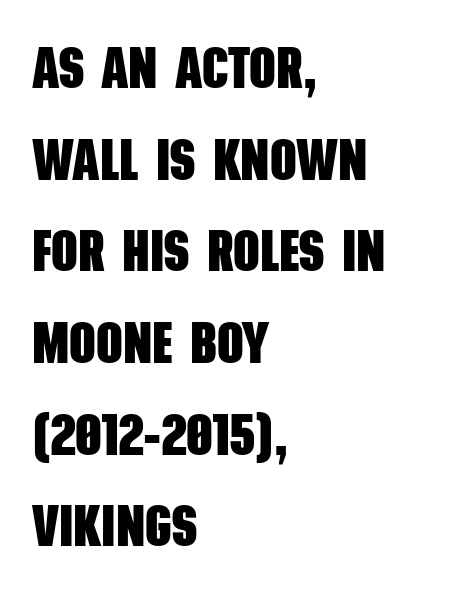
The image shows 58 px heavy, condensed sans-serif type; set left-aligned, normal line spacing (1.58x), normal letter spacing, not underlined; low stroke contrast and a large x-height.
